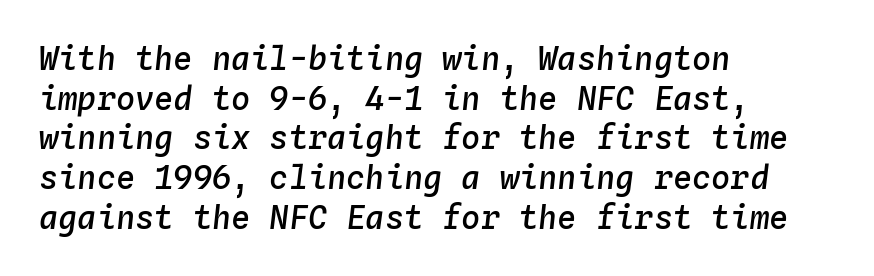
The image shows 32 px semibold type, italic (leaning right), monospaced; set left-aligned, line spacing 1.24x, normal letter spacing, not underlined; low stroke contrast and a medium x-height.
